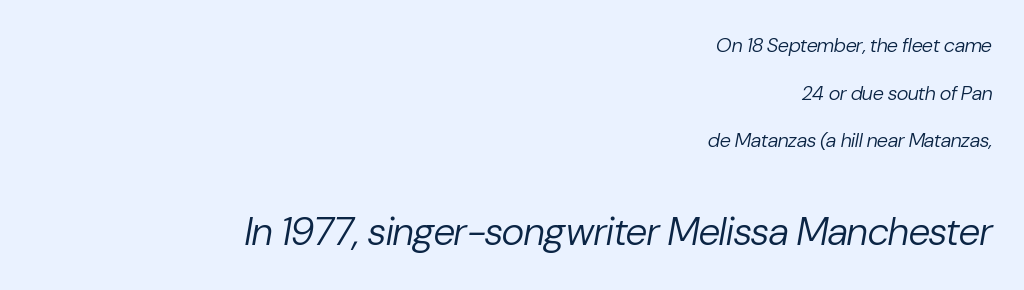
{"italic": "yes", "lean": "right", "slant_degrees": 10, "bold": "no", "weight": "regular", "width": "normal", "stroke_contrast": "low", "x_height": "medium", "monospaced": "no", "underline": "no", "align": "right", "line_spacing": "loose", "line_spacing_ratio": 2.38, "letter_spacing": "normal", "letter_spacing_em": 0.0, "larger_block": "second", "size_ratio": 1.95, "glyph_px": 39}
